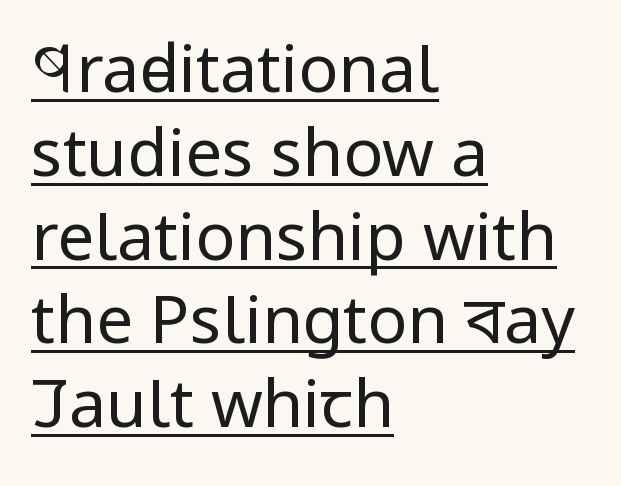
The image shows 66 px regular-weight, condensed sans-serif type, upright; set left-aligned, normal line spacing (1.27x), normal letter spacing, underlined; low stroke contrast and a large x-height.
